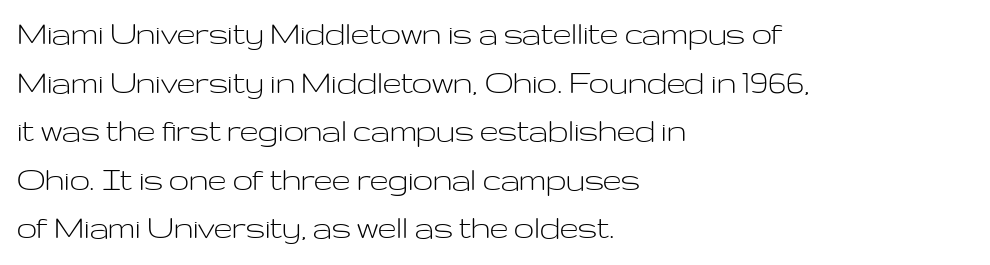
The image shows 36 px light, wide sans-serif type, upright; set left-aligned, normal line spacing (1.35x), normal letter spacing, not underlined; low stroke contrast and a medium x-height.
